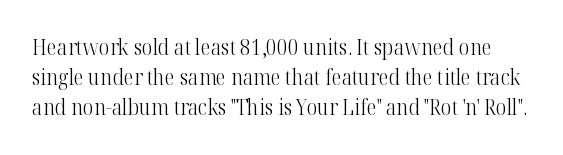
The words here are not underlined. Caption: face not bold, strokes unweighted. Notice how descenders clear the ascenders below comfortably — that's standard leading. The lettering holds an erect, upright posture throughout. Default kerning and tracking; the words read as compact shapes.
